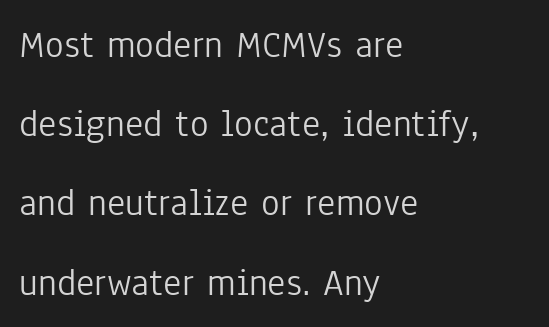
{"serif": "no", "italic": "no", "bold": "no", "weight": "light", "width": "condensed", "stroke_contrast": "low", "x_height": "medium", "monospaced": "no", "underline": "no", "align": "left", "line_spacing": "loose", "line_spacing_ratio": 2.03, "letter_spacing": "normal", "letter_spacing_em": 0.0, "glyph_px": 39}
